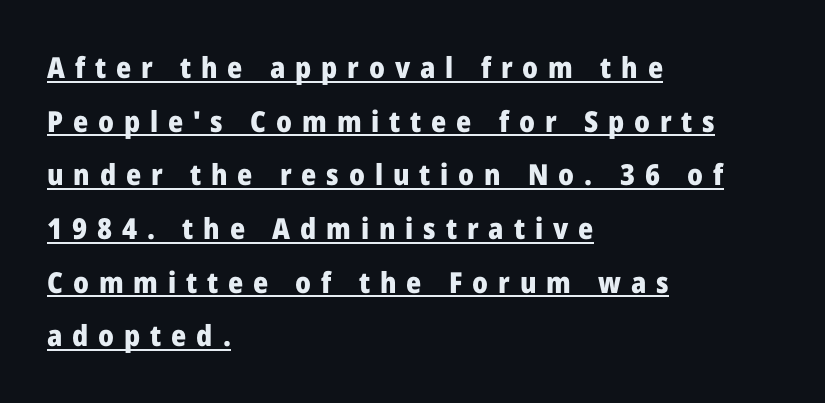
Q: Is the text bold? A: Yes.
Q: Is the text italic (slanted)? A: No, it is upright.
Q: Is the typeface a serif or a sans-serif typeface? A: Sans-serif.
Q: Is the text underlined? A: Yes.
Q: How is the paragraph aligned? A: Left-aligned.
Q: Is the spacing between letters normal or unusually wide? A: Unusually wide.
Q: Width (condensed, normal, or wide)? A: Normal.
Q: Stroke contrast? A: Low.
Q: x-height? A: Medium.
Q: Monospaced? A: No.
